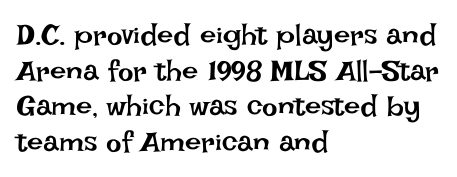
Q: Is the text bold? A: No.
Q: Is the text italic (slanted)? A: No, it is upright.
Q: Is the text underlined? A: No.
Q: How is the paragraph aligned? A: Left-aligned.
Q: Is the spacing between letters normal or unusually wide? A: Normal.
Q: Width (condensed, normal, or wide)? A: Normal.
Q: Stroke contrast? A: Low.
Q: x-height? A: Large.
Q: Monospaced? A: No.
